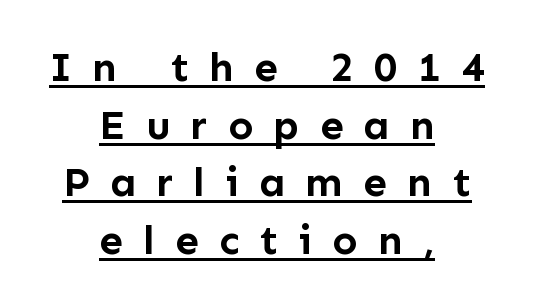
These lines are centered, leaving both edges ragged. No feet cap the strokes, marking this as sans-serif type. The horizontal fit of the characters is loose and conspicuously gappy. Weight check: bold — yes, fully. The letters advance in unequal steps, a hallmark of proportional type. Regarding leading, the lines here are spaced in the standard way.
